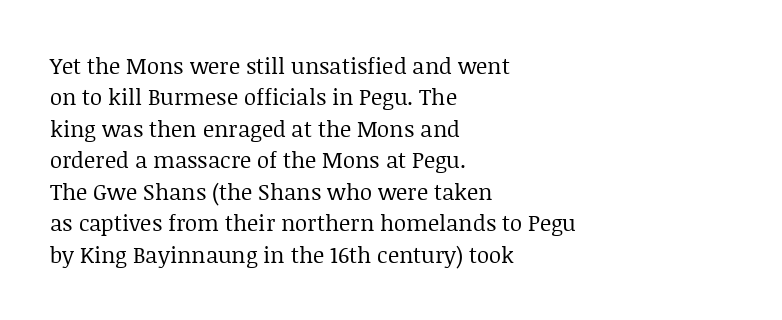
Q: Is the text bold? A: No.
Q: Is the text italic (slanted)? A: No, it is upright.
Q: Is the text underlined? A: No.
Q: How is the paragraph aligned? A: Left-aligned.
Q: Is the spacing between letters normal or unusually wide? A: Normal.
Q: Is the spacing between lines tight, normal or loose? A: Normal.
